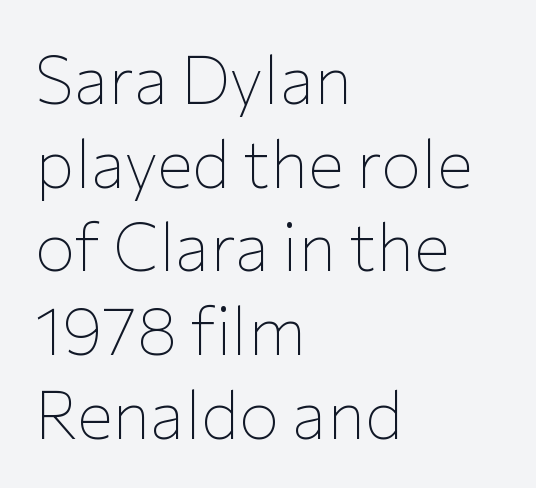
{"serif": "no", "italic": "no", "bold": "no", "weight": "thin", "width": "normal", "stroke_contrast": "low", "x_height": "medium", "monospaced": "no", "underline": "no", "align": "left", "line_spacing": "normal", "line_spacing_ratio": 1.25, "letter_spacing": "normal", "letter_spacing_em": 0.0, "glyph_px": 67}
